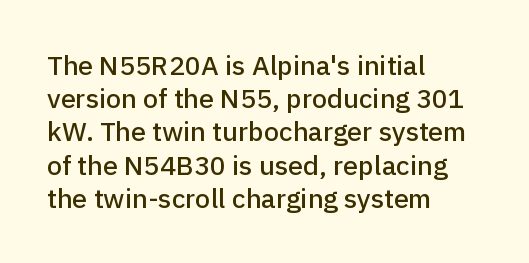
{"italic": "no", "underline": "no", "align": "left", "line_spacing_ratio": 1.23, "letter_spacing": "normal", "letter_spacing_em": 0.0, "glyph_px": 27}
